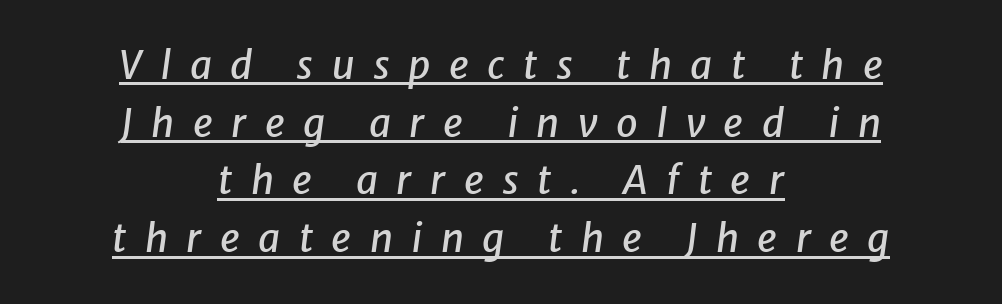
Think of a printed novel: that variable character pitch is what you see here. Glyph-to-glyph distance is far greater than everyday printed text. Looks like someone drew a line under every word here. Casual observation: everything's sitting right in the middle. Posture: slanted. Honestly, the row spacing looks completely unremarkable.
